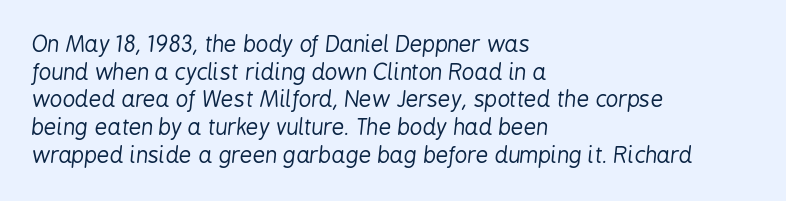
{"italic": "yes", "lean": "right", "slant_degrees": 6, "bold": "no", "underline": "no", "align": "left", "line_spacing": "normal", "line_spacing_ratio": 1.26, "letter_spacing": "normal", "letter_spacing_em": 0.0, "glyph_px": 22}
